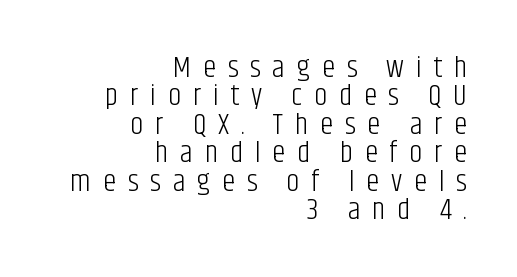
Q: Is the text bold? A: No.
Q: Is the text italic (slanted)? A: No, it is upright.
Q: Is the typeface a serif or a sans-serif typeface? A: Sans-serif.
Q: Is the text underlined? A: No.
Q: How is the paragraph aligned? A: Right-aligned.
Q: Is the spacing between letters normal or unusually wide? A: Unusually wide.
Q: Is the spacing between lines tight, normal or loose? A: Tight.
Q: Width (condensed, normal, or wide)? A: Condensed.
Q: Stroke contrast? A: Low.
Q: x-height? A: Large.
Q: Monospaced? A: No.
